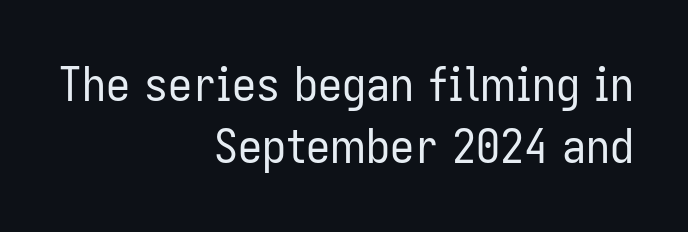
Q: Is the text bold? A: No.
Q: Is the text italic (slanted)? A: No, it is upright.
Q: Is the typeface a serif or a sans-serif typeface? A: Sans-serif.
Q: Is the text underlined? A: No.
Q: How is the paragraph aligned? A: Right-aligned.
Q: Is the spacing between letters normal or unusually wide? A: Normal.
Q: Is the spacing between lines tight, normal or loose? A: Normal.
Q: Width (condensed, normal, or wide)? A: Condensed.
Q: Stroke contrast? A: Low.
Q: x-height? A: Medium.
Q: Monospaced? A: No.
